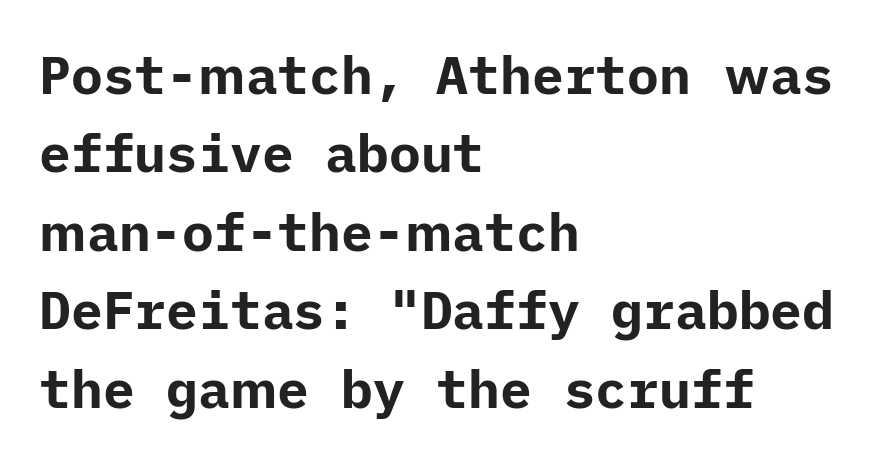
{"serif": "no", "italic": "no", "bold": "yes", "weight": "bold", "width": "normal", "stroke_contrast": "low", "x_height": "medium", "underline": "no", "align": "left", "line_spacing": "normal", "line_spacing_ratio": 1.48, "letter_spacing": "normal", "letter_spacing_em": 0.0, "glyph_px": 53}
